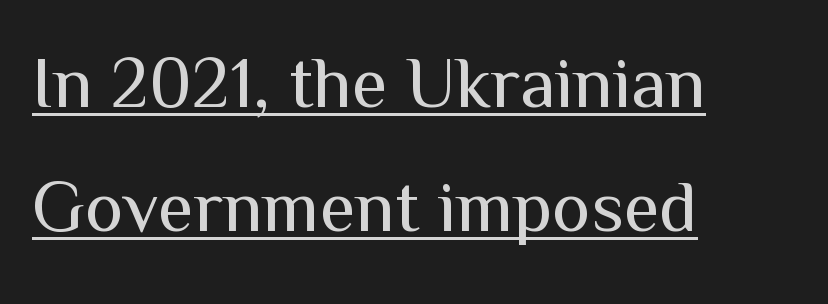
Q: Is the text bold? A: No.
Q: Is the text italic (slanted)? A: No, it is upright.
Q: Is the typeface a serif or a sans-serif typeface? A: Sans-serif.
Q: Is the text underlined? A: Yes.
Q: How is the paragraph aligned? A: Left-aligned.
Q: Is the spacing between letters normal or unusually wide? A: Normal.
Q: Is the spacing between lines tight, normal or loose? A: Normal.
Q: Width (condensed, normal, or wide)? A: Normal.
Q: Stroke contrast? A: Medium.
Q: x-height? A: Medium.
Q: Monospaced? A: No.
